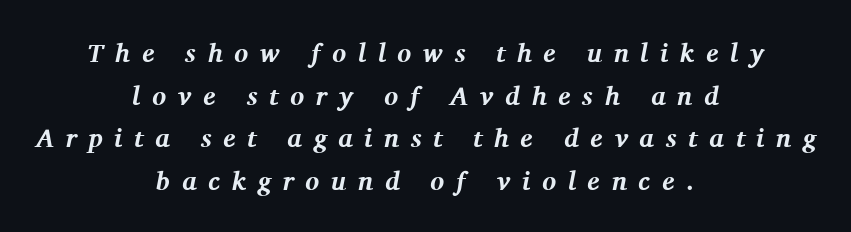
Q: Is the text bold? A: Yes.
Q: Is the text italic (slanted)? A: Yes, it leans right by about 11 degrees.
Q: Is the text underlined? A: No.
Q: How is the paragraph aligned? A: Centered.
Q: Is the spacing between letters normal or unusually wide? A: Unusually wide.
Q: Is the spacing between lines tight, normal or loose? A: Normal.
